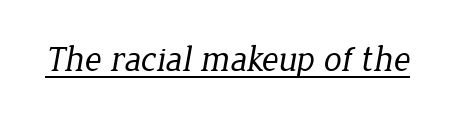
Glyph-to-glyph distance matches everyday printed text. Stroke mass is kept to a normal reading level or below. Proportional: the letters do not fall into vertical columns. The face used here appears with an underline applied. Look at the bottom of the vertical strokes: they flare into serifs here.
